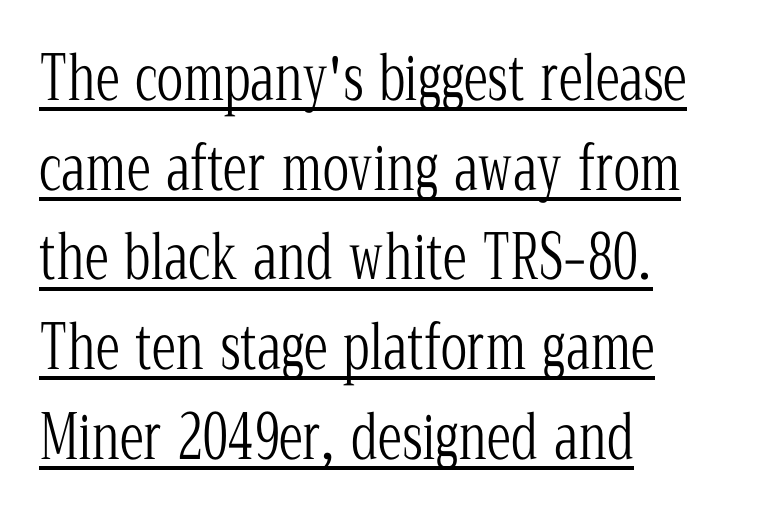
Q: Is the text bold? A: No.
Q: Is the text italic (slanted)? A: No, it is upright.
Q: Is the typeface a serif or a sans-serif typeface? A: Serif.
Q: Is the text underlined? A: Yes.
Q: How is the paragraph aligned? A: Left-aligned.
Q: Is the spacing between letters normal or unusually wide? A: Normal.
Q: Is the spacing between lines tight, normal or loose? A: Normal.
Q: Width (condensed, normal, or wide)? A: Condensed.
Q: Stroke contrast? A: Low.
Q: x-height? A: Medium.
Q: Monospaced? A: No.
